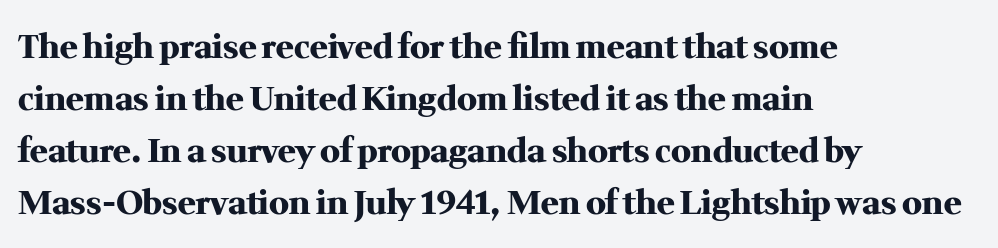
{"serif": "yes", "italic": "no", "bold": "yes", "weight": "heavy", "width": "normal", "stroke_contrast": "medium", "x_height": "medium", "monospaced": "no", "underline": "no", "align": "left", "line_spacing": "normal", "line_spacing_ratio": 1.58, "letter_spacing": "normal", "letter_spacing_em": 0.0, "glyph_px": 33}
